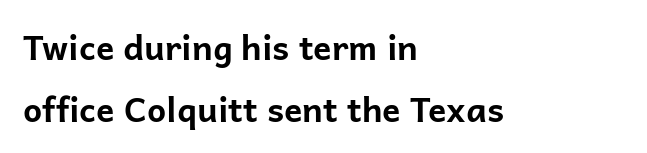
The image shows 34 px bold sans-serif type, upright; set left-aligned, line spacing 1.81x, normal letter spacing, not underlined; low stroke contrast and a medium x-height.
